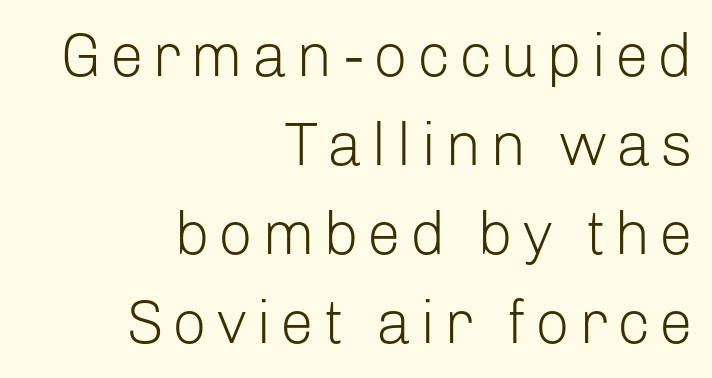
The rendering shows plain stroke endings on the letterforms — a sans-serif design. Weight class: somewhere from thin through regular. These lines were composed using upright roman letters. The glyphs are unaccompanied by any horizontal stroke below them.
